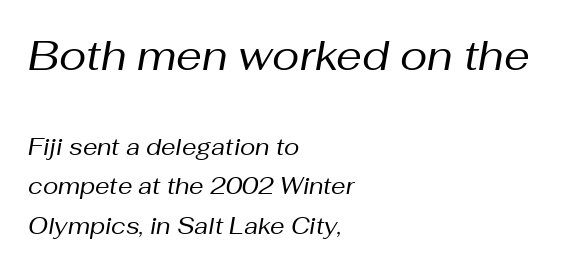
This sample uses plain, unmodified letter spacing. These two chunks differ in scale, with the top chunk taking the larger measure. When letters slant like this, we call the style italic. Has an underline been added? It has not. A typesetter would call this proportional, since set widths differ per character. Line starts are locked; line ends wander.
